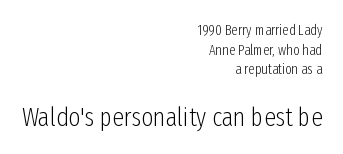
The image shows 26 px text type, upright; set right-aligned, normal line spacing (1.4x), normal letter spacing, not underlined; the second (bottom) block is 1.86x larger.
